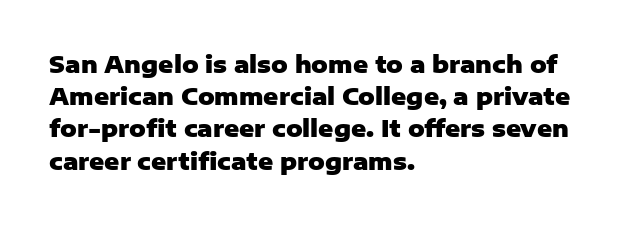
Teacher's note: observe the even left margin — that is flush-left alignment. Tracking here is standard; glyphs follow each other at the usual distance. Horizontal bands of white between lines are of average thickness. Is the type bold? Yes — the strokes are clearly thick and heavy. This is the regular roman posture of the typeface.
